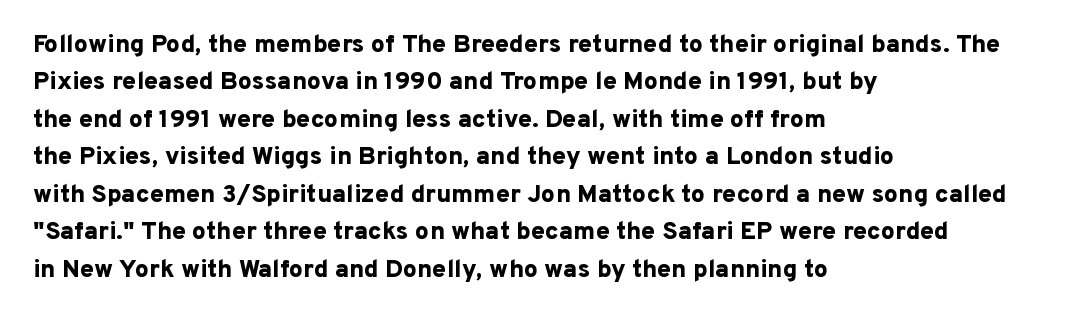
The image shows 25 px bold type, upright; set left-aligned, normal line spacing (1.5x), normal letter spacing, not underlined.
